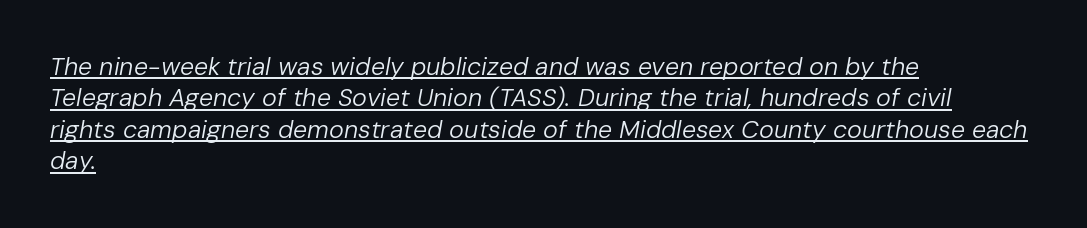
The face looks like a standard text weight, possibly lighter. These lines were composed using italics. Each line of the rendering has a horizontal stroke beneath the glyphs. One glance says typical: line gaps are just what's usual. Left-aligned paragraph, ragged on the right. The gaps between neighbouring characters are ordinary and unremarkable.
